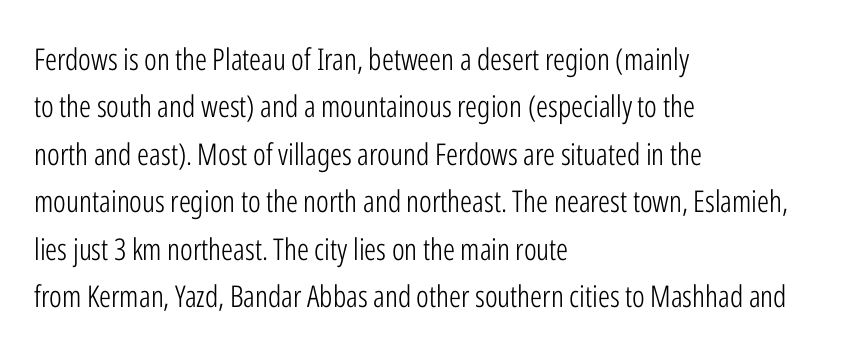
The image shows 30 px light, condensed sans-serif type, upright; set left-aligned, normal line spacing (1.58x), normal letter spacing, not underlined; low stroke contrast and a medium x-height.
